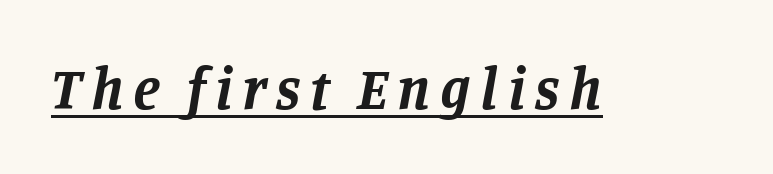
The face used here is seriffed, in the tradition of book romans. The characters look thick and weighty, a clear bold. You can see a thin bar hugging the bottom of the glyphs. The passage shown leans; its letterforms are oblique. The passage shown is typed in a proportional face where columns would drift.
